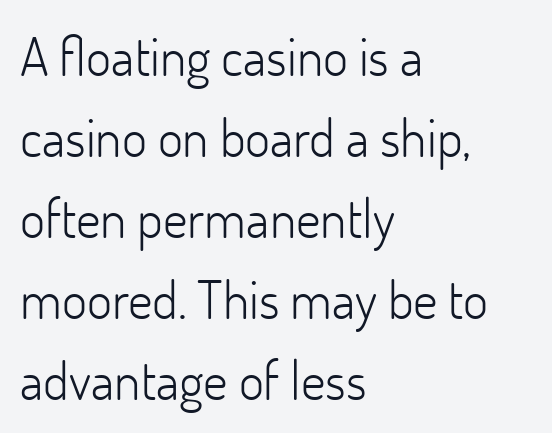
{"serif": "no", "italic": "no", "bold": "no", "weight": "light", "width": "normal", "stroke_contrast": "low", "x_height": "small", "monospaced": "no", "underline": "no", "align": "left", "line_spacing": "normal", "line_spacing_ratio": 1.5, "letter_spacing": "normal", "letter_spacing_em": 0.0, "glyph_px": 54}
